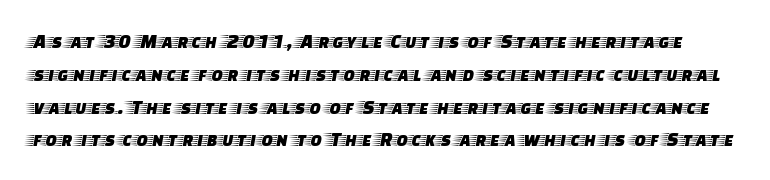
The image shows 21 px text type; set normal line spacing (1.56x), normal letter spacing, not underlined.
